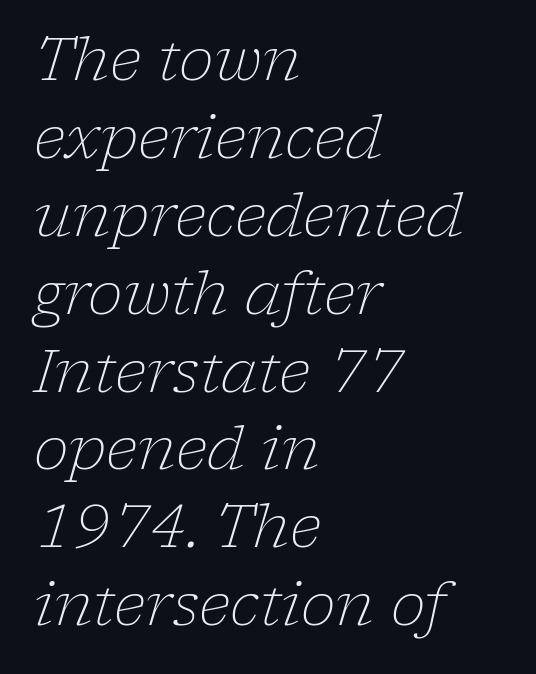
Q: Is the text bold? A: No.
Q: Is the text italic (slanted)? A: Yes, it leans right by about 17 degrees.
Q: Is the typeface a serif or a sans-serif typeface? A: Serif.
Q: Is the text underlined? A: No.
Q: How is the paragraph aligned? A: Left-aligned.
Q: Is the spacing between letters normal or unusually wide? A: Normal.
Q: Is the spacing between lines tight, normal or loose? A: Normal.
Q: Width (condensed, normal, or wide)? A: Normal.
Q: Stroke contrast? A: Low.
Q: x-height? A: Medium.
Q: Monospaced? A: No.
